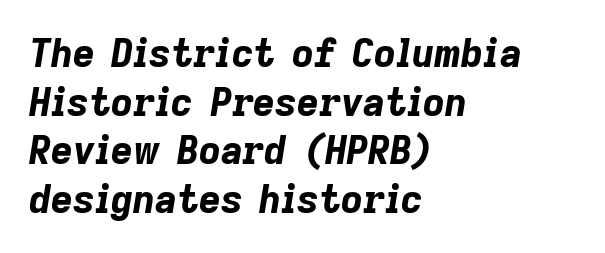
Nobody drew a line under any word here. The typography opts for an oblique posture over an upright one. Is the type bold? Yes — the strokes are clearly thick and heavy. Compared with typical body copy, the letter spacing here is the same. A typesetter would call this proportional, since set widths differ per character.
